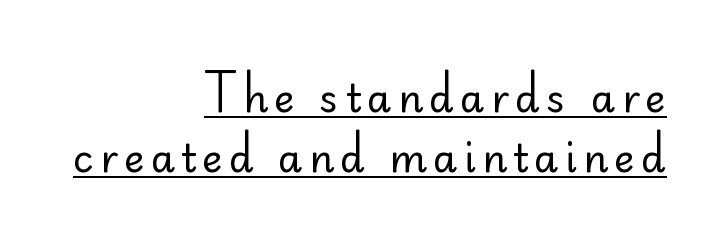
{"serif": "no", "italic": "no", "bold": "no", "weight": "regular", "width": "normal", "stroke_contrast": "low", "x_height": "small", "monospaced": "no", "underline": "yes", "align": "right", "line_spacing": "normal", "line_spacing_ratio": 1.53, "glyph_px": 39}
